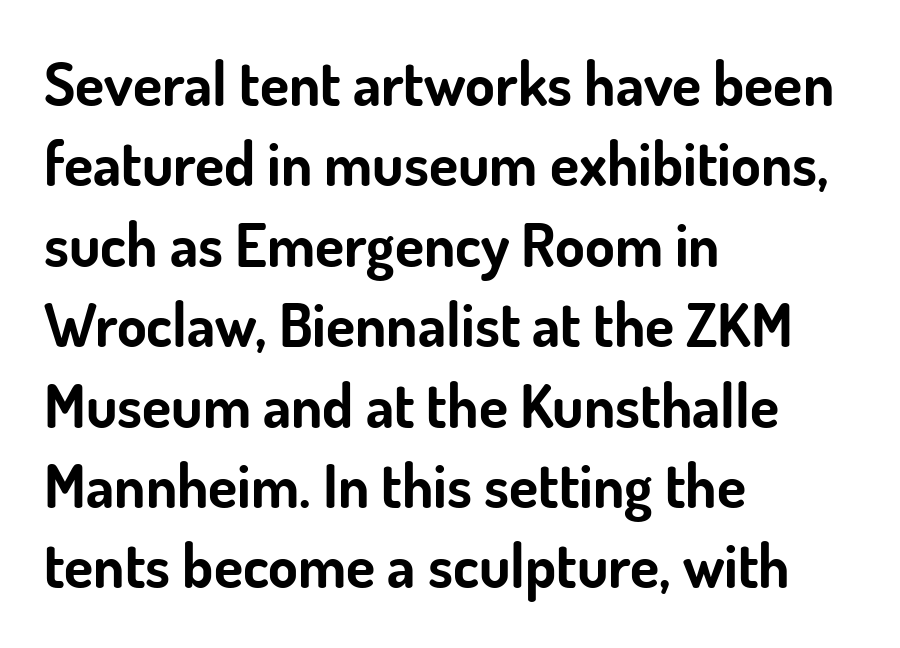
Q: Is the text bold? A: Yes.
Q: Is the text italic (slanted)? A: No, it is upright.
Q: Is the typeface a serif or a sans-serif typeface? A: Sans-serif.
Q: Is the text underlined? A: No.
Q: How is the paragraph aligned? A: Left-aligned.
Q: Is the spacing between letters normal or unusually wide? A: Normal.
Q: Is the spacing between lines tight, normal or loose? A: Normal.
Q: Width (condensed, normal, or wide)? A: Normal.
Q: Stroke contrast? A: Low.
Q: x-height? A: Small.
Q: Monospaced? A: No.
